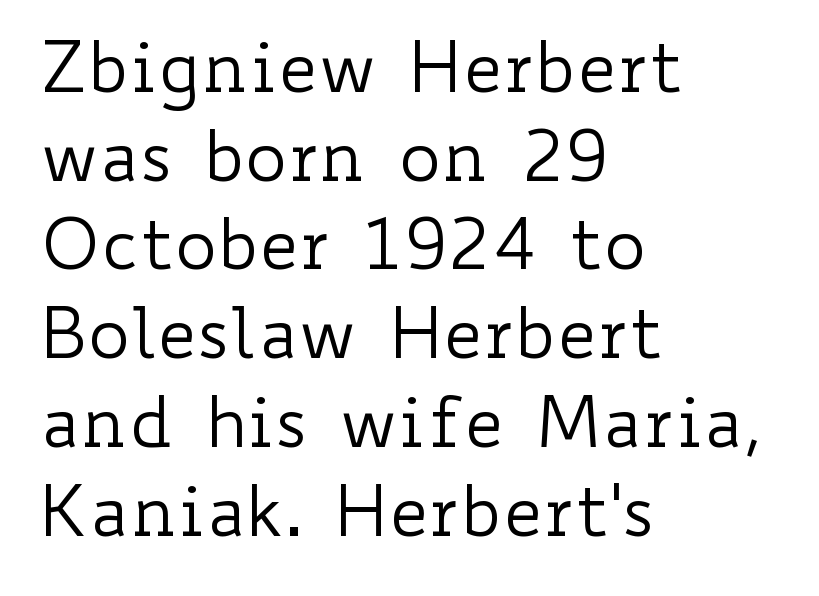
{"italic": "no", "bold": "no", "weight": "regular", "width": "wide", "stroke_contrast": "low", "x_height": "small", "monospaced": "no", "underline": "no", "align": "left", "line_spacing": "normal", "line_spacing_ratio": 1.25, "letter_spacing": "normal", "letter_spacing_em": 0.0, "glyph_px": 71}
